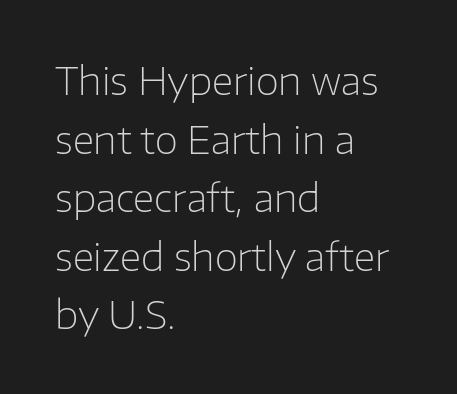
Q: Is the text bold? A: No.
Q: Is the text italic (slanted)? A: No, it is upright.
Q: Is the typeface a serif or a sans-serif typeface? A: Sans-serif.
Q: Is the text underlined? A: No.
Q: How is the paragraph aligned? A: Left-aligned.
Q: Is the spacing between letters normal or unusually wide? A: Normal.
Q: Is the spacing between lines tight, normal or loose? A: Normal.
Q: Width (condensed, normal, or wide)? A: Normal.
Q: Stroke contrast? A: Low.
Q: x-height? A: Medium.
Q: Monospaced? A: No.
